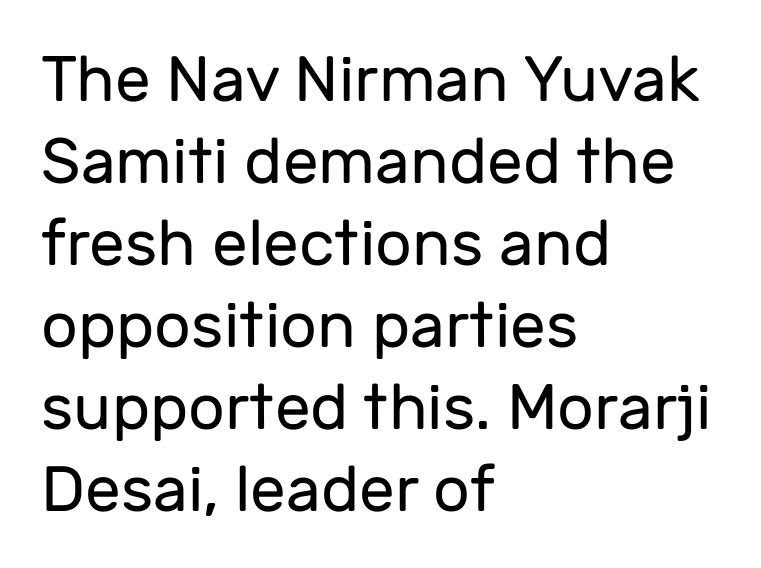
{"serif": "no", "italic": "no", "bold": "no", "weight": "regular", "width": "normal", "stroke_contrast": "low", "x_height": "medium", "monospaced": "no", "underline": "no", "align": "left", "line_spacing": "normal", "line_spacing_ratio": 1.28, "letter_spacing": "normal", "letter_spacing_em": 0.0, "glyph_px": 64}
